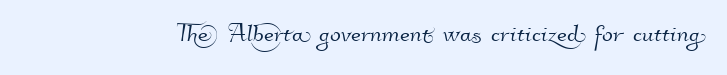
{"serif": "no", "width": "normal", "stroke_contrast": "high", "x_height": "small", "monospaced": "no", "underline": "no", "letter_spacing": "normal", "letter_spacing_em": 0.0, "glyph_px": 32}
